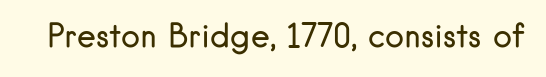
The image shows 32 px regular-weight sans-serif type, upright; set normal letter spacing, not underlined; low stroke contrast and a small x-height.
